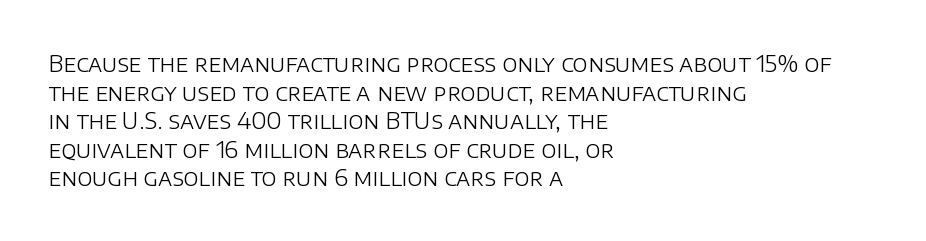
Beneath every word, the page is bare. On a weight scale, this lands at 450 or below. Look at the tracking — it's just the regular setting, nothing added. The typesetter chose a ragged-right arrangement here. Upright lettering throughout.
